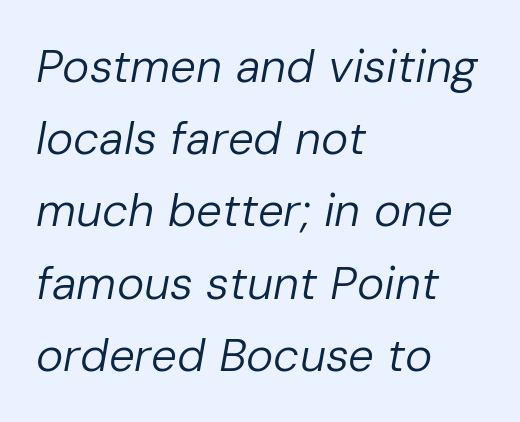
Think of a printed novel: that variable character pitch is what you see here. There is no visible air inserted between adjacent glyphs. Does the lettering tilt? It does — this is italic. The characters are drawn with everyday or finer stroke widths. Notice how the passage keeps a crisp vertical edge on the left only.
